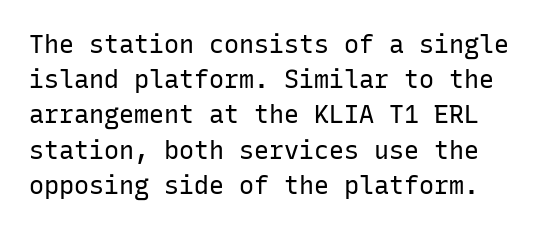
The image shows 25 px text type, upright; set normal line spacing (1.41x), normal letter spacing, not underlined.
